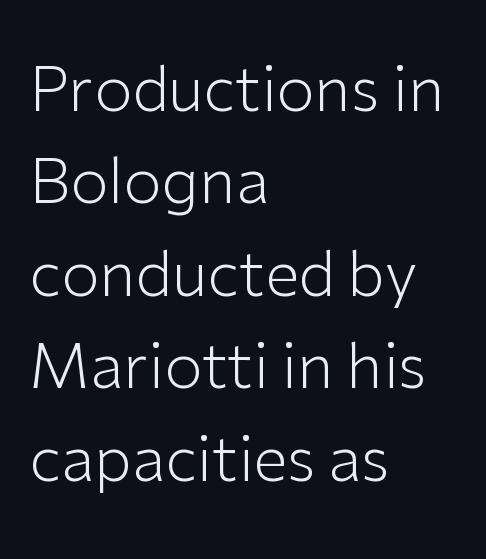
Q: Is the text bold? A: No.
Q: Is the text italic (slanted)? A: No, it is upright.
Q: Is the typeface a serif or a sans-serif typeface? A: Sans-serif.
Q: Is the text underlined? A: No.
Q: How is the paragraph aligned? A: Left-aligned.
Q: Is the spacing between letters normal or unusually wide? A: Normal.
Q: Is the spacing between lines tight, normal or loose? A: Normal.
Q: Width (condensed, normal, or wide)? A: Normal.
Q: Stroke contrast? A: Low.
Q: x-height? A: Medium.
Q: Monospaced? A: No.
